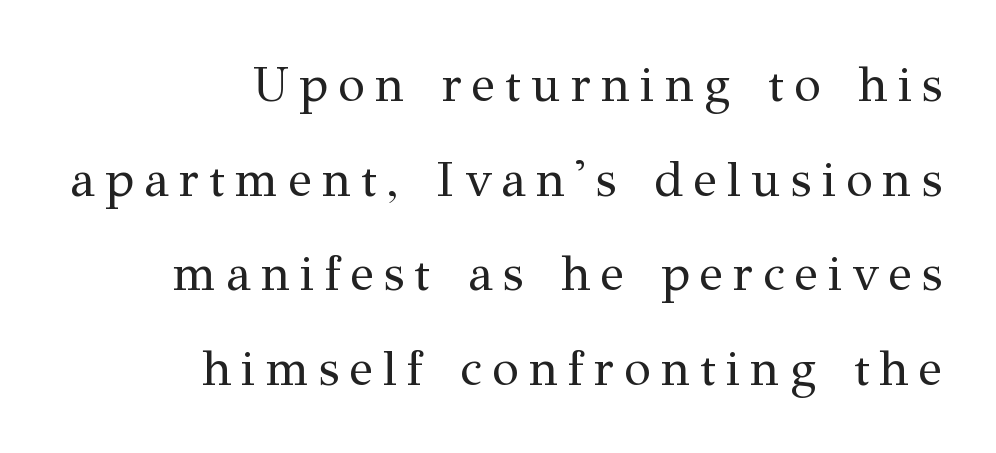
{"serif": "yes", "italic": "no", "bold": "no", "weight": "regular", "width": "normal", "stroke_contrast": "medium", "x_height": "medium", "monospaced": "no", "underline": "no", "align": "right", "line_spacing": "loose", "line_spacing_ratio": 1.93, "letter_spacing": "wide", "letter_spacing_em": 0.21, "glyph_px": 49}
